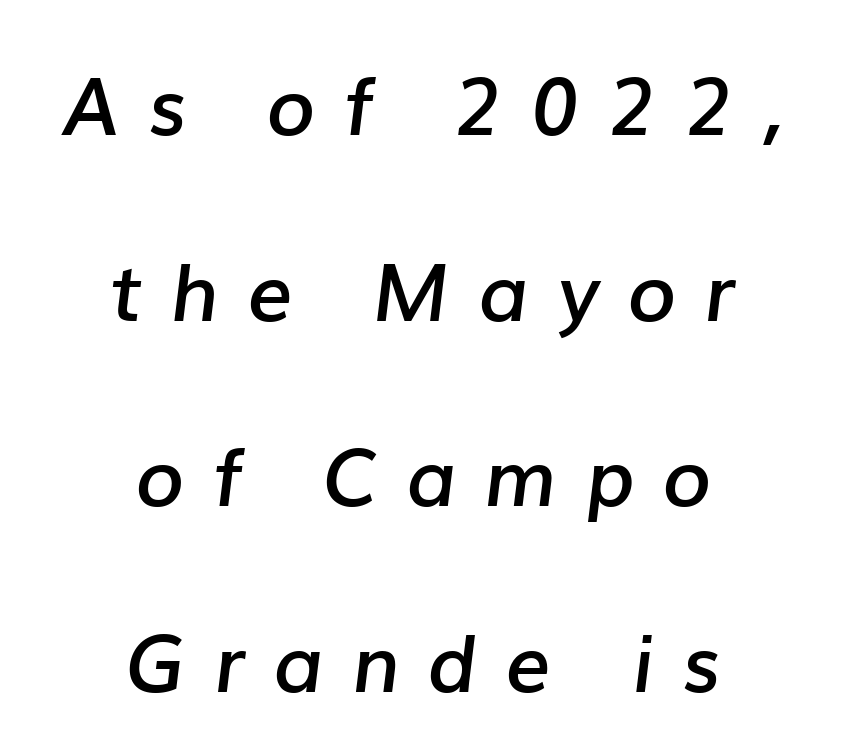
Q: Is the text bold? A: Semi-bold.
Q: Is the text italic (slanted)? A: Yes, it leans right by about 7 degrees.
Q: Is the text underlined? A: No.
Q: How is the paragraph aligned? A: Centered.
Q: Is the spacing between letters normal or unusually wide? A: Unusually wide.
Q: Is the spacing between lines tight, normal or loose? A: Loose.
Q: Width (condensed, normal, or wide)? A: Normal.
Q: Stroke contrast? A: Low.
Q: x-height? A: Medium.
Q: Monospaced? A: No.
